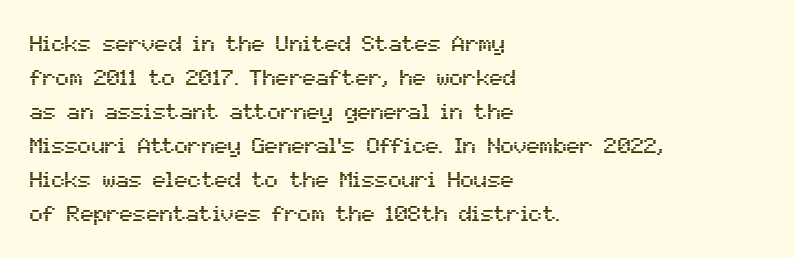
{"italic": "no", "underline": "no", "align": "left", "line_spacing": "normal", "line_spacing_ratio": 1.55, "letter_spacing": "normal", "letter_spacing_em": 0.0, "glyph_px": 22}
